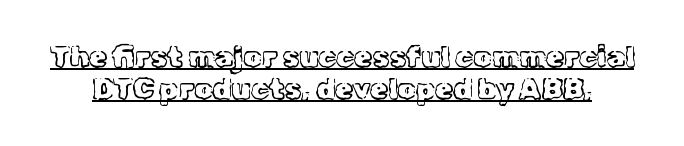
{"serif": "yes", "italic": "no", "bold": "no", "weight": "light", "width": "normal", "x_height": "medium", "monospaced": "no", "underline": "yes", "line_spacing": "tight", "line_spacing_ratio": 1.1, "letter_spacing": "normal", "letter_spacing_em": 0.0, "glyph_px": 29}
